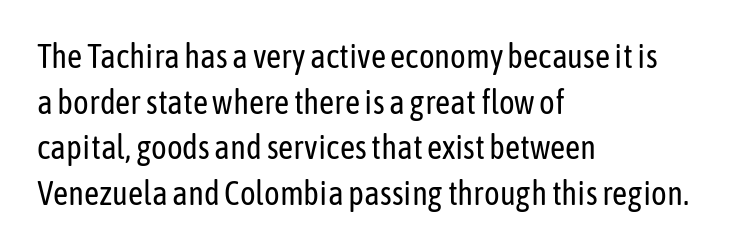
Q: Is the text bold? A: No.
Q: Is the text italic (slanted)? A: No, it is upright.
Q: Is the typeface a serif or a sans-serif typeface? A: Sans-serif.
Q: Is the text underlined? A: No.
Q: How is the paragraph aligned? A: Left-aligned.
Q: Is the spacing between letters normal or unusually wide? A: Normal.
Q: Is the spacing between lines tight, normal or loose? A: Normal.
Q: Width (condensed, normal, or wide)? A: Condensed.
Q: Stroke contrast? A: Low.
Q: x-height? A: Medium.
Q: Monospaced? A: No.
